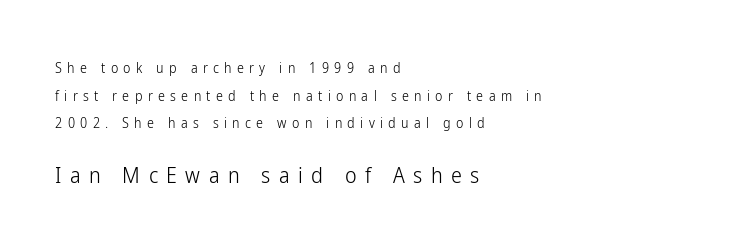
Q: Is the text bold? A: No.
Q: Is the text italic (slanted)? A: No, it is upright.
Q: Is the text underlined? A: No.
Q: How is the paragraph aligned? A: Left-aligned.
Q: Is the spacing between letters normal or unusually wide? A: Unusually wide.
Q: Is the spacing between lines tight, normal or loose? A: Loose.
Q: Which block of text is set in a larger size, the first (top) or the second (bottom)? A: The second (bottom) one.
